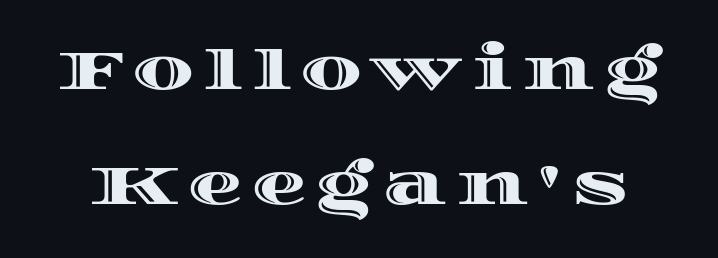
{"italic": "no", "width": "wide", "x_height": "large", "monospaced": "no", "underline": "no", "line_spacing": "loose", "line_spacing_ratio": 2.1, "glyph_px": 55}
